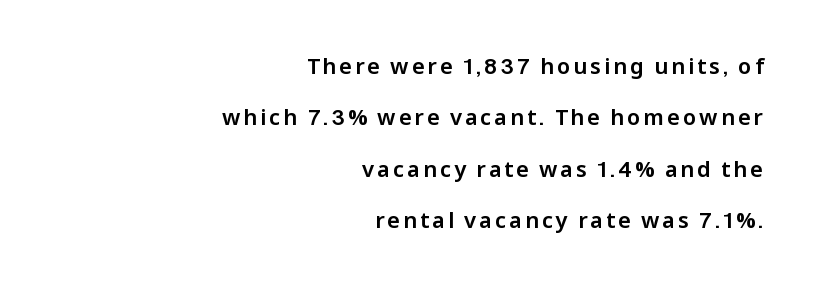
Q: Is the text italic (slanted)? A: No, it is upright.
Q: Is the text underlined? A: No.
Q: How is the paragraph aligned? A: Right-aligned.
Q: Is the spacing between lines tight, normal or loose? A: Loose.
